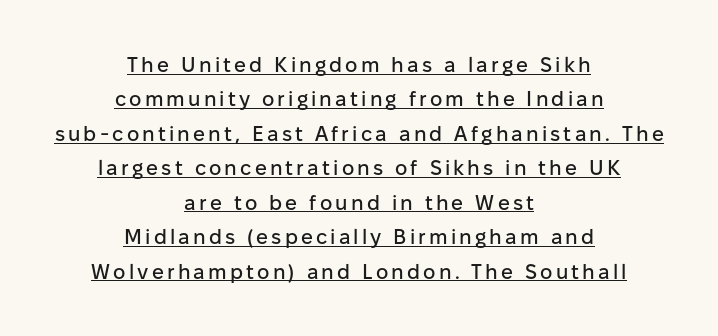
The image shows 21 px text type, upright; set centered, normal line spacing (1.64x), underlined.
